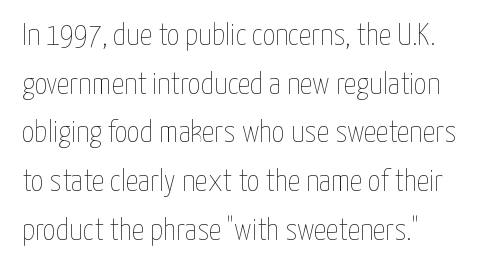
Q: Is the text bold? A: No.
Q: Is the text italic (slanted)? A: No, it is upright.
Q: Is the text underlined? A: No.
Q: Is the spacing between letters normal or unusually wide? A: Normal.
Q: Is the spacing between lines tight, normal or loose? A: Normal.
Q: Width (condensed, normal, or wide)? A: Condensed.
Q: Stroke contrast? A: Low.
Q: x-height? A: Medium.
Q: Monospaced? A: No.
